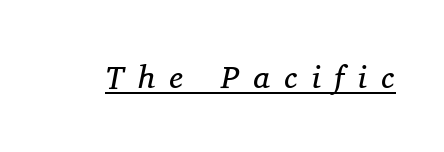
The image shows 32 px regular-weight serif type, italic (leaning right); set unusually wide letter spacing (+0.44 em), underlined; medium stroke contrast and a medium x-height.
